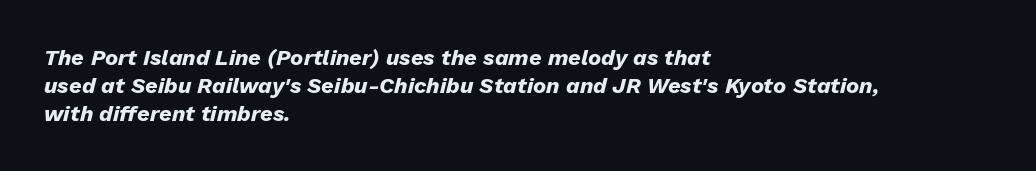
The image shows 22 px bold type, italic (leaning right); set left-aligned, normal line spacing (1.27x), normal letter spacing, not underlined.
